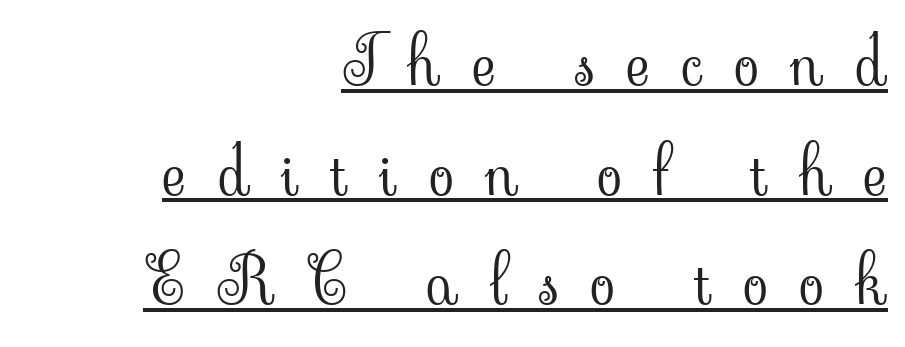
Q: Is the text bold? A: No.
Q: Is the text italic (slanted)? A: No, it is upright.
Q: Is the typeface a serif or a sans-serif typeface? A: Serif.
Q: Is the text underlined? A: Yes.
Q: How is the paragraph aligned? A: Right-aligned.
Q: Is the spacing between letters normal or unusually wide? A: Unusually wide.
Q: Is the spacing between lines tight, normal or loose? A: Normal.
Q: Width (condensed, normal, or wide)? A: Normal.
Q: Stroke contrast? A: Low.
Q: x-height? A: Small.
Q: Monospaced? A: No.
